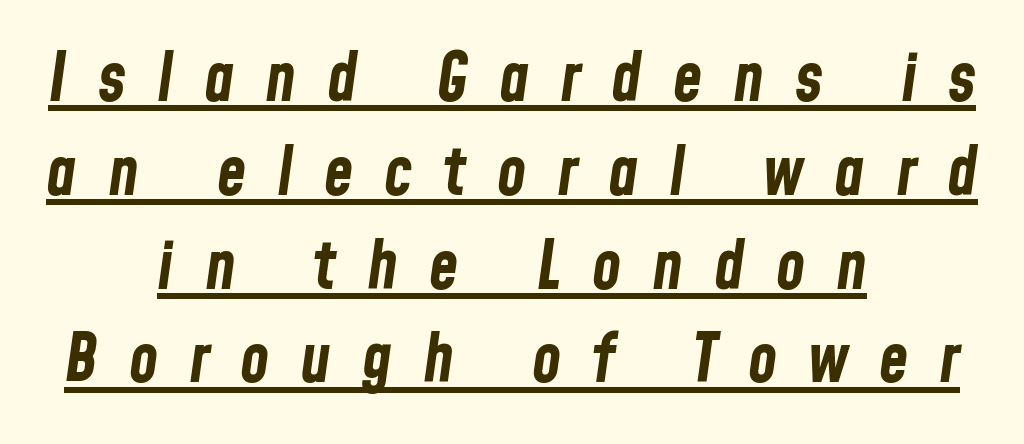
Is this a fixed-width face? No — the glyphs have proportional, varying widths. The vertical gap from one line to the next is medium. The typesetter has applied underlining to the passage shown. The whitespace from short lines is split evenly between both sides.
